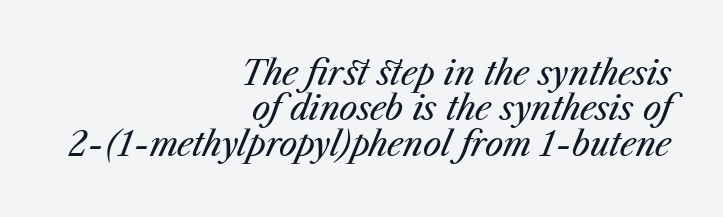
The image shows 33 px regular-weight type, italic (leaning right); set right-aligned, tight line spacing (1.07x), normal letter spacing, not underlined; medium stroke contrast and a medium x-height.
